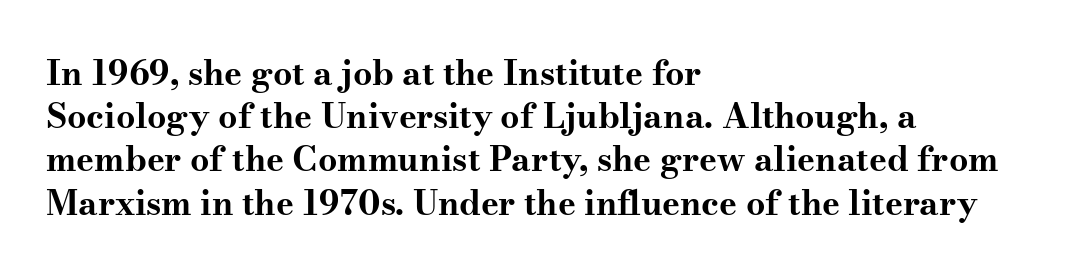
The image shows 34 px bold, wide serif type, upright; set left-aligned, normal line spacing (1.27x), normal letter spacing, not underlined; medium stroke contrast and a small x-height.
